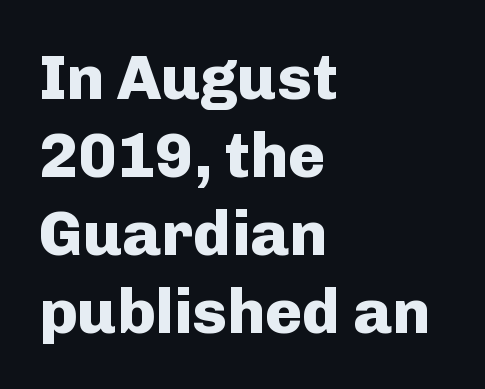
{"serif": "no", "italic": "no", "bold": "yes", "weight": "heavy", "width": "normal", "stroke_contrast": "low", "x_height": "medium", "monospaced": "no", "underline": "no", "align": "left", "line_spacing_ratio": 1.24, "letter_spacing": "normal", "letter_spacing_em": 0.0, "glyph_px": 63}
